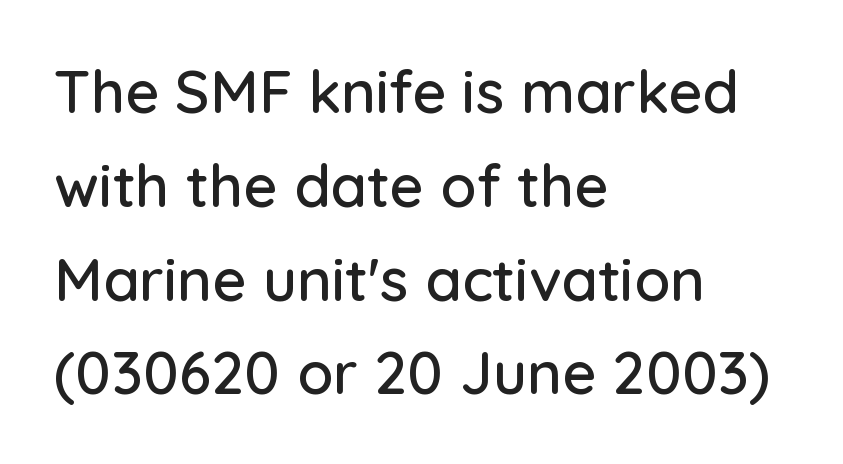
The image shows 59 px sans-serif type, upright; set left-aligned, normal line spacing (1.59x), normal letter spacing, not underlined; low stroke contrast and a medium x-height.
